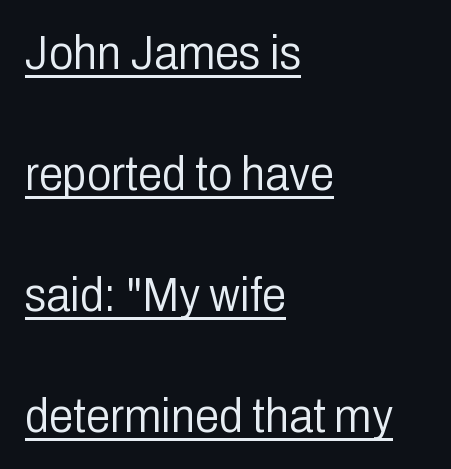
Notice how the passage keeps a crisp vertical edge on the left only. The rendering uses the underline text-decoration. On a weight scale, this lands at 450 or below. Font category for this specimen: sans-serif.
